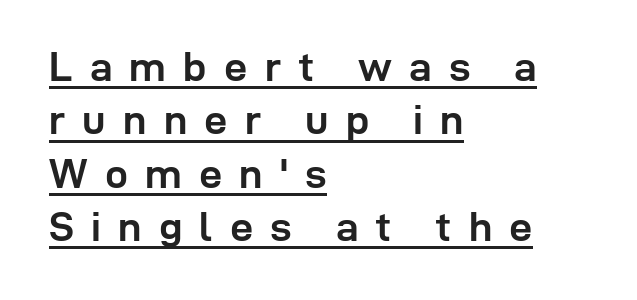
{"serif": "no", "italic": "no", "bold": "yes", "weight": "semibold", "width": "normal", "stroke_contrast": "low", "x_height": "medium", "monospaced": "no", "underline": "yes", "align": "left", "line_spacing": "normal", "line_spacing_ratio": 1.3, "letter_spacing": "wide", "letter_spacing_em": 0.42, "glyph_px": 41}
